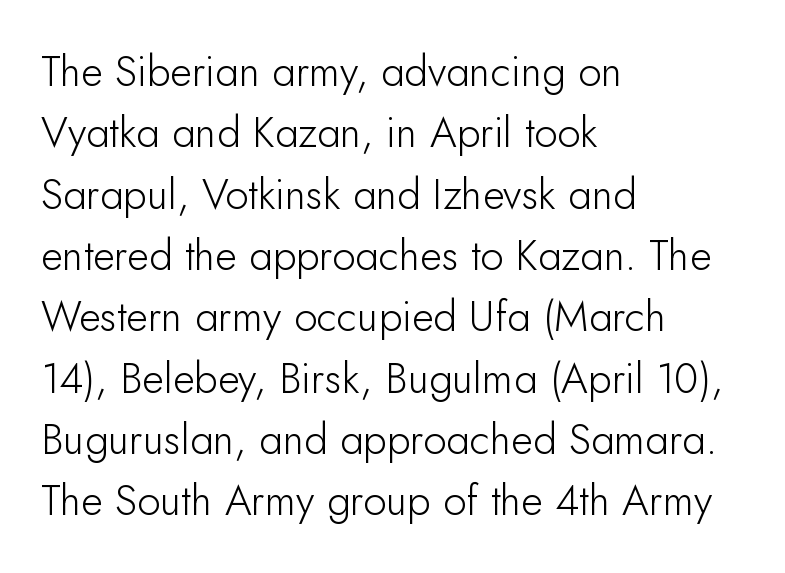
Q: Is the text bold? A: No.
Q: Is the text italic (slanted)? A: No, it is upright.
Q: Is the typeface a serif or a sans-serif typeface? A: Sans-serif.
Q: Is the text underlined? A: No.
Q: How is the paragraph aligned? A: Left-aligned.
Q: Is the spacing between letters normal or unusually wide? A: Normal.
Q: Is the spacing between lines tight, normal or loose? A: Normal.
Q: Width (condensed, normal, or wide)? A: Normal.
Q: Stroke contrast? A: Low.
Q: x-height? A: Small.
Q: Monospaced? A: No.
